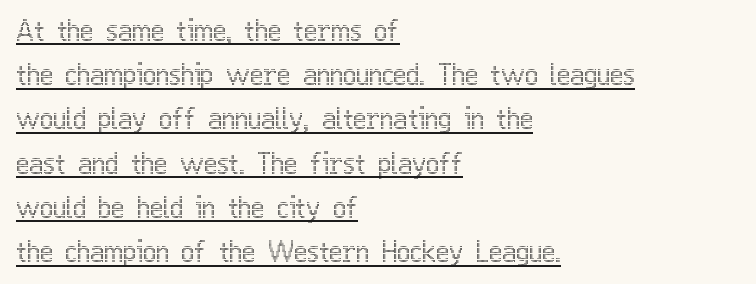
The image shows 28 px condensed type, upright; set left-aligned, normal line spacing (1.58x), normal letter spacing, underlined; a medium x-height.
